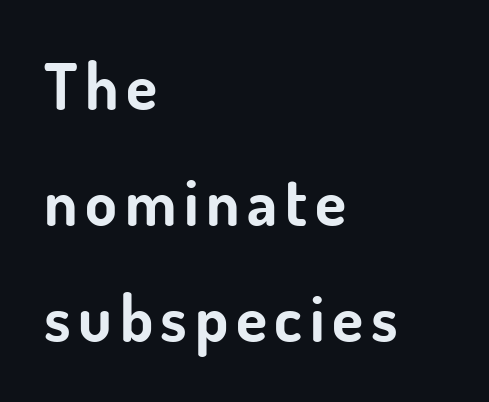
Q: Is the text bold? A: Yes.
Q: Is the text italic (slanted)? A: No, it is upright.
Q: Is the typeface a serif or a sans-serif typeface? A: Sans-serif.
Q: Is the text underlined? A: No.
Q: How is the paragraph aligned? A: Left-aligned.
Q: Width (condensed, normal, or wide)? A: Normal.
Q: Stroke contrast? A: Low.
Q: x-height? A: Small.
Q: Monospaced? A: No.
